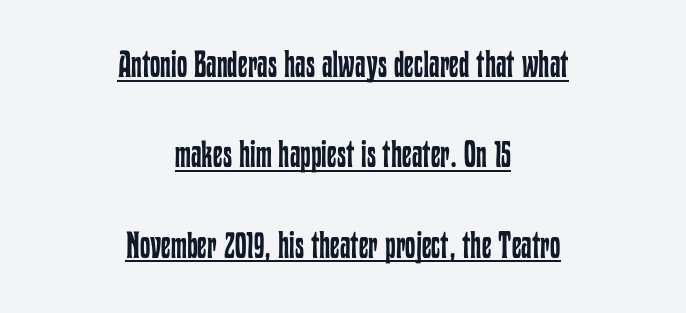
Spacing verdict: proportional, widths tailored to each character. Nope, not italic — everything's standing straight. The cut favours lightness, reaching ordinary text weight at its darkest. Short and long lines alike share a common midpoint. Honestly, the letter spacing is just normal — you wouldn't notice it. Students, observe the line beneath the letters — that is underlining.
